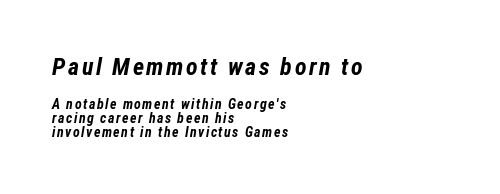
{"italic": "yes", "lean": "right", "slant_degrees": 12, "bold": "yes", "underline": "no", "align": "left", "line_spacing": "tight", "line_spacing_ratio": 1.02, "larger_block": "first", "size_ratio": 1.71, "glyph_px": 24}
